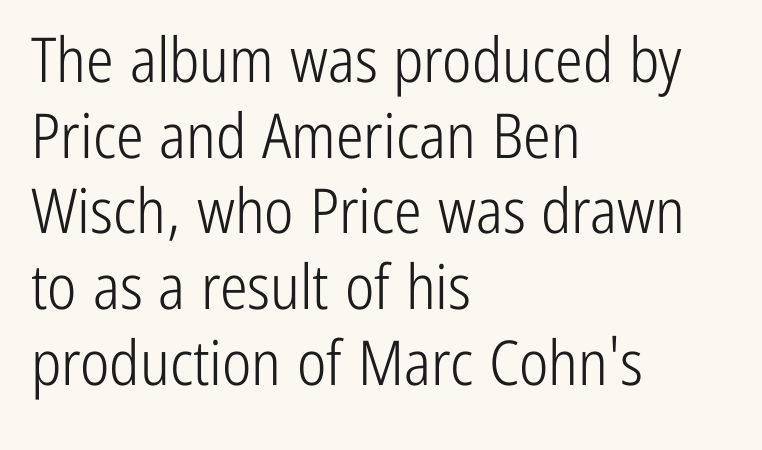
Heaviness? Minimal to ordinary, like unemphasized prose. Italic: no, the glyphs are upright roman. This is sans-serif lettering, the kind often seen on screens and signage. Check the space under the baseline: it is left empty. Where is the straight margin? On the left.
